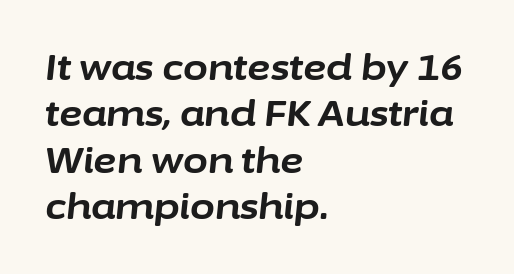
{"italic": "yes", "lean": "right", "slant_degrees": 6, "bold": "yes", "weight": "bold", "width": "normal", "stroke_contrast": "low", "x_height": "medium", "monospaced": "no", "underline": "no", "align": "left", "line_spacing": "normal", "line_spacing_ratio": 1.29, "letter_spacing": "normal", "letter_spacing_em": 0.0, "glyph_px": 36}
